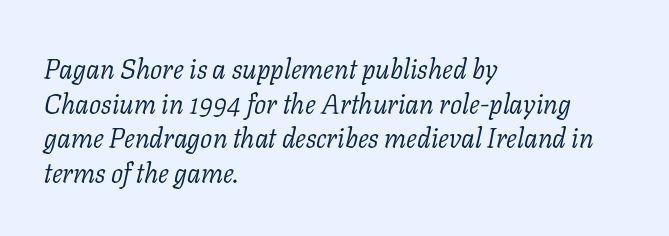
Q: Is the text bold? A: No.
Q: Is the text italic (slanted)? A: Yes, it leans right by about 11 degrees.
Q: Is the text underlined? A: No.
Q: How is the paragraph aligned? A: Left-aligned.
Q: Is the spacing between letters normal or unusually wide? A: Normal.
Q: Is the spacing between lines tight, normal or loose? A: Normal.
